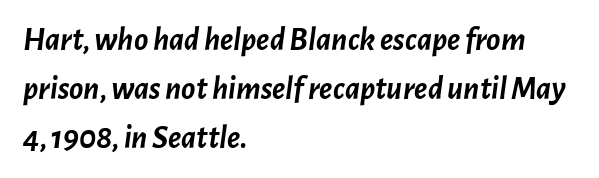
The image shows 33 px semibold type, italic (leaning right); set left-aligned, normal line spacing (1.48x), normal letter spacing, not underlined; low stroke contrast and a medium x-height.
